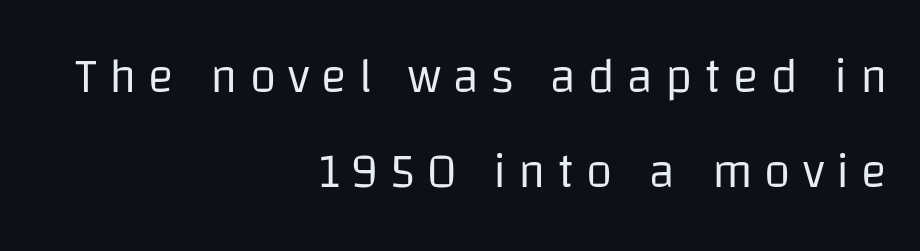
Q: Is the text bold? A: No.
Q: Is the text italic (slanted)? A: No, it is upright.
Q: Is the typeface a serif or a sans-serif typeface? A: Sans-serif.
Q: Is the text underlined? A: No.
Q: How is the paragraph aligned? A: Right-aligned.
Q: Is the spacing between letters normal or unusually wide? A: Unusually wide.
Q: Is the spacing between lines tight, normal or loose? A: Loose.
Q: Width (condensed, normal, or wide)? A: Normal.
Q: Stroke contrast? A: Low.
Q: x-height? A: Large.
Q: Monospaced? A: No.
